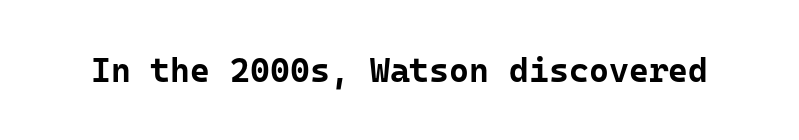
Examine the stroke ends and you'll find no serifs. This rendering leaves character spacing at its baseline value. The letters stand straight up with perfectly vertical stems. Words float on clear page, feet unadorned. Think of a typewriter: that constant character pitch is what you see here.
